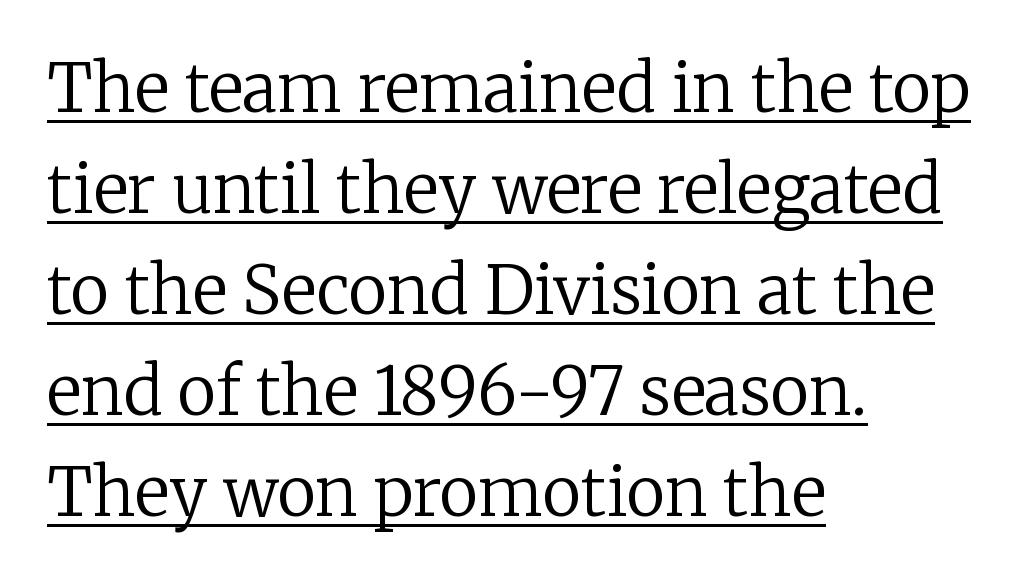
Q: Is the text bold? A: No.
Q: Is the text italic (slanted)? A: No, it is upright.
Q: Is the typeface a serif or a sans-serif typeface? A: Serif.
Q: Is the text underlined? A: Yes.
Q: How is the paragraph aligned? A: Left-aligned.
Q: Is the spacing between letters normal or unusually wide? A: Normal.
Q: Is the spacing between lines tight, normal or loose? A: Normal.
Q: Width (condensed, normal, or wide)? A: Normal.
Q: Stroke contrast? A: Low.
Q: x-height? A: Medium.
Q: Monospaced? A: No.
